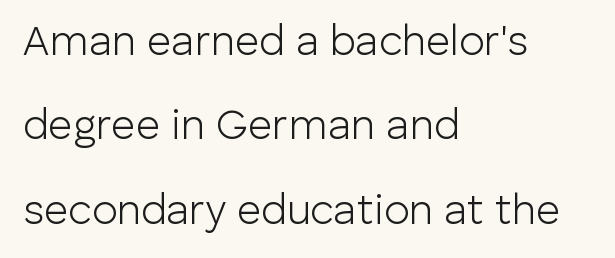
{"serif": "no", "italic": "no", "bold": "no", "weight": "light", "width": "normal", "stroke_contrast": "low", "x_height": "medium", "monospaced": "no", "underline": "no", "align": "left", "line_spacing": "loose", "line_spacing_ratio": 2.01, "letter_spacing": "normal", "letter_spacing_em": 0.0, "glyph_px": 42}
